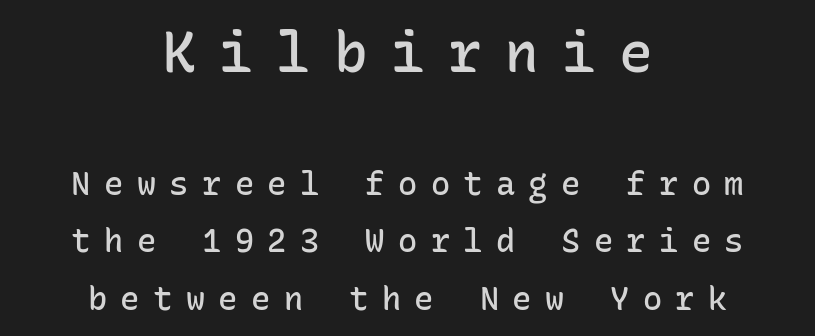
{"serif": "no", "italic": "no", "bold": "semi", "weight": "semibold", "width": "normal", "stroke_contrast": "low", "x_height": "medium", "monospaced": "yes", "underline": "no", "align": "center", "line_spacing_ratio": 1.8, "letter_spacing": "wide", "letter_spacing_em": 0.42, "larger_block": "first", "size_ratio": 1.75, "glyph_px": 56}
